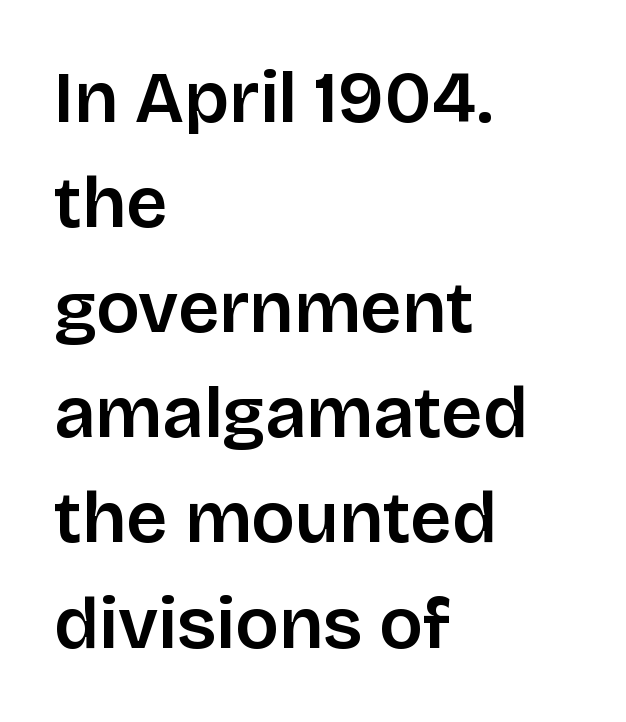
Q: Is the text bold? A: Semi-bold.
Q: Is the text italic (slanted)? A: No, it is upright.
Q: Is the typeface a serif or a sans-serif typeface? A: Sans-serif.
Q: Is the text underlined? A: No.
Q: How is the paragraph aligned? A: Left-aligned.
Q: Is the spacing between letters normal or unusually wide? A: Normal.
Q: Is the spacing between lines tight, normal or loose? A: Normal.
Q: Width (condensed, normal, or wide)? A: Normal.
Q: Stroke contrast? A: Low.
Q: x-height? A: Large.
Q: Monospaced? A: No.
